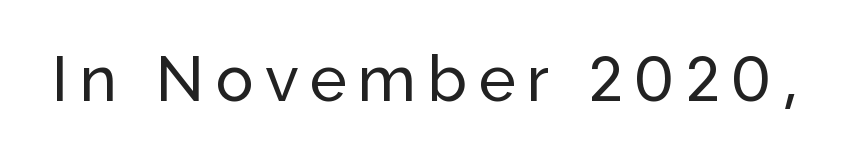
Q: Is the text italic (slanted)? A: No, it is upright.
Q: Is the typeface a serif or a sans-serif typeface? A: Sans-serif.
Q: Is the text underlined? A: No.
Q: Width (condensed, normal, or wide)? A: Normal.
Q: Stroke contrast? A: Low.
Q: x-height? A: Medium.
Q: Monospaced? A: No.
